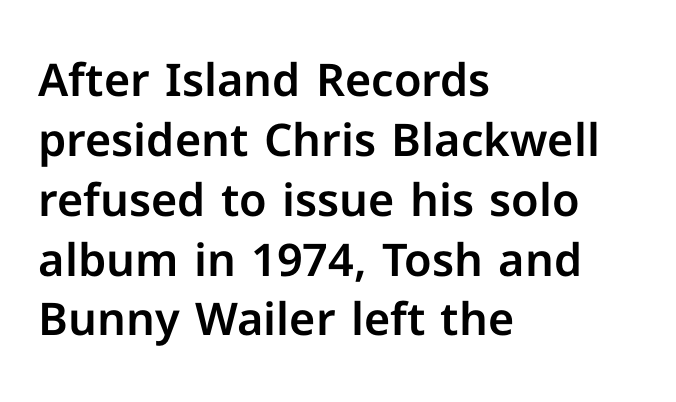
{"serif": "no", "italic": "no", "width": "normal", "stroke_contrast": "low", "x_height": "medium", "monospaced": "no", "underline": "no", "align": "left", "line_spacing": "normal", "line_spacing_ratio": 1.33, "letter_spacing": "normal", "letter_spacing_em": 0.0, "glyph_px": 45}
